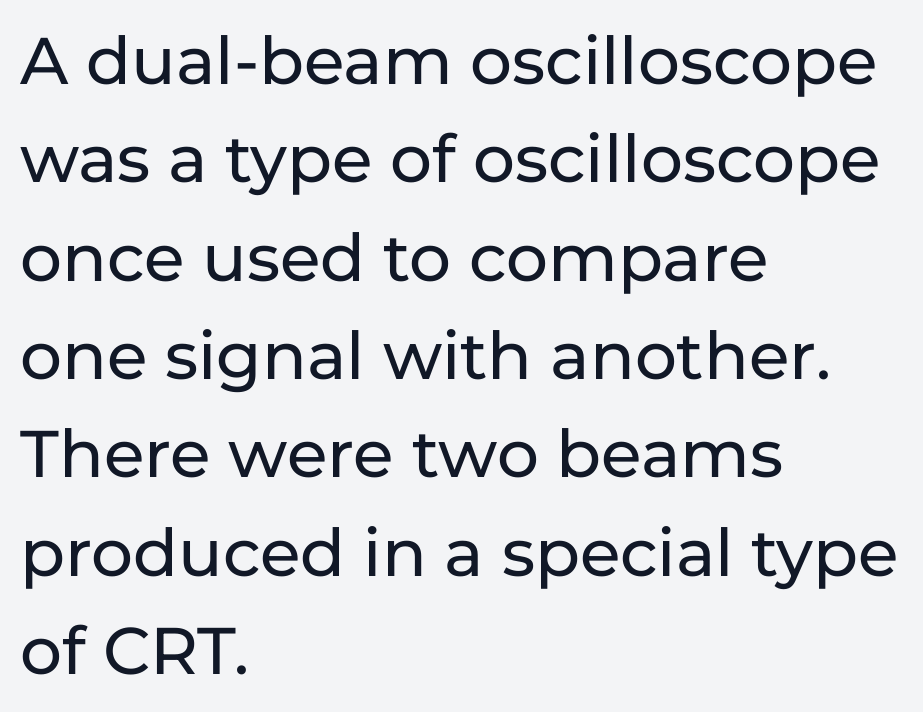
{"serif": "no", "italic": "no", "width": "normal", "stroke_contrast": "low", "x_height": "medium", "monospaced": "no", "underline": "no", "align": "left", "line_spacing": "normal", "line_spacing_ratio": 1.49, "letter_spacing": "normal", "letter_spacing_em": 0.0, "glyph_px": 66}
